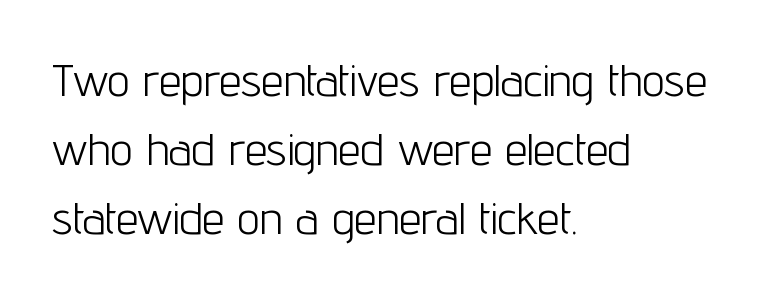
{"serif": "no", "italic": "no", "bold": "no", "weight": "light", "width": "condensed", "stroke_contrast": "low", "x_height": "medium", "monospaced": "no", "underline": "no", "align": "left", "line_spacing": "normal", "line_spacing_ratio": 1.53, "letter_spacing": "normal", "letter_spacing_em": 0.0, "glyph_px": 45}
